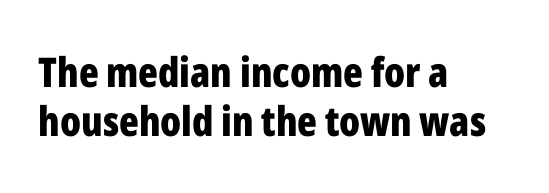
{"serif": "no", "italic": "no", "bold": "yes", "weight": "bold", "width": "condensed", "stroke_contrast": "low", "x_height": "medium", "monospaced": "no", "underline": "no", "align": "left", "line_spacing_ratio": 1.19, "letter_spacing": "normal", "letter_spacing_em": 0.0, "glyph_px": 41}
